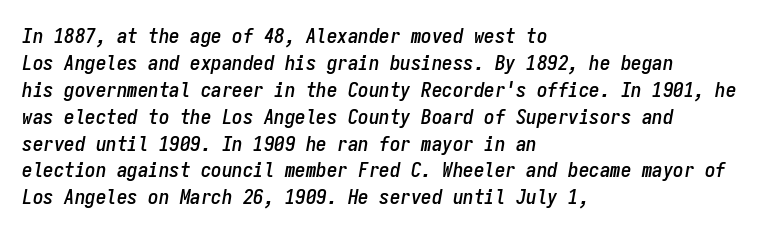
Tall strokes in this sample are angled rather than plumb. The glyphs are unaccompanied by any horizontal stroke below them. Vertically, the passage feels balanced, rows spaced as you'd expect. Every row of glyphs begins at an identical x-position on the left.
